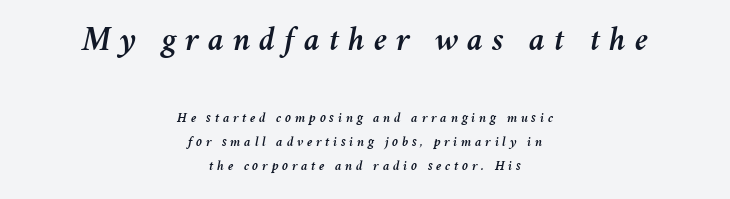
Q: Is the text italic (slanted)? A: Yes, it leans right by about 11 degrees.
Q: Is the text underlined? A: No.
Q: How is the paragraph aligned? A: Centered.
Q: Is the spacing between letters normal or unusually wide? A: Unusually wide.
Q: Which block of text is set in a larger size, the first (top) or the second (bottom)? A: The first (top) one.
Q: Width (condensed, normal, or wide)? A: Normal.
Q: Stroke contrast? A: Medium.
Q: x-height? A: Medium.
Q: Monospaced? A: No.
